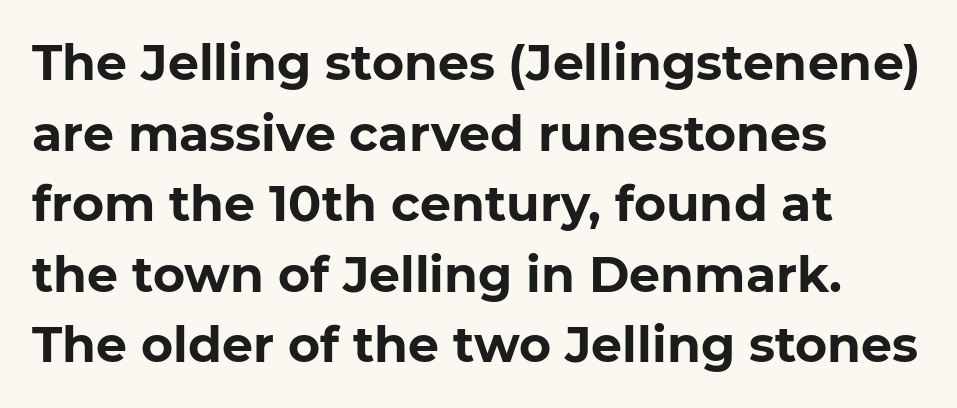
Q: Is the text bold? A: Yes.
Q: Is the text italic (slanted)? A: No, it is upright.
Q: Is the typeface a serif or a sans-serif typeface? A: Sans-serif.
Q: Is the text underlined? A: No.
Q: How is the paragraph aligned? A: Left-aligned.
Q: Is the spacing between letters normal or unusually wide? A: Normal.
Q: Is the spacing between lines tight, normal or loose? A: Normal.
Q: Width (condensed, normal, or wide)? A: Normal.
Q: Stroke contrast? A: Low.
Q: x-height? A: Medium.
Q: Monospaced? A: No.
